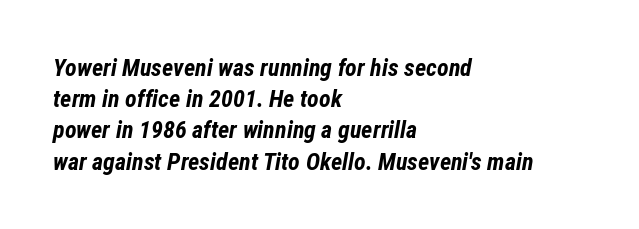
{"italic": "yes", "lean": "right", "slant_degrees": 12, "bold": "yes", "underline": "no", "align": "left", "line_spacing": "normal", "line_spacing_ratio": 1.3, "letter_spacing": "normal", "letter_spacing_em": 0.0, "glyph_px": 24}
